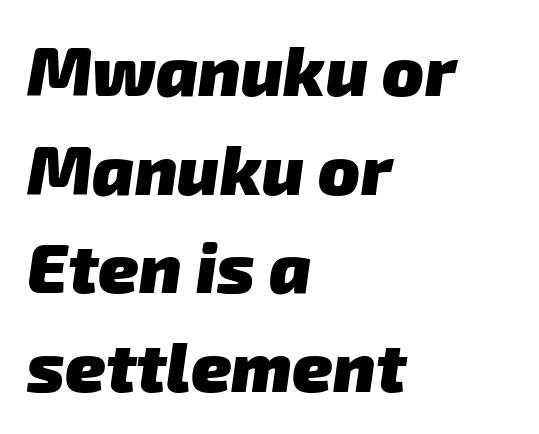
Q: Is the text bold? A: Yes.
Q: Is the typeface a serif or a sans-serif typeface? A: Sans-serif.
Q: Is the text underlined? A: No.
Q: How is the paragraph aligned? A: Left-aligned.
Q: Is the spacing between letters normal or unusually wide? A: Normal.
Q: Is the spacing between lines tight, normal or loose? A: Normal.
Q: Width (condensed, normal, or wide)? A: Normal.
Q: Stroke contrast? A: Low.
Q: x-height? A: Medium.
Q: Monospaced? A: No.
